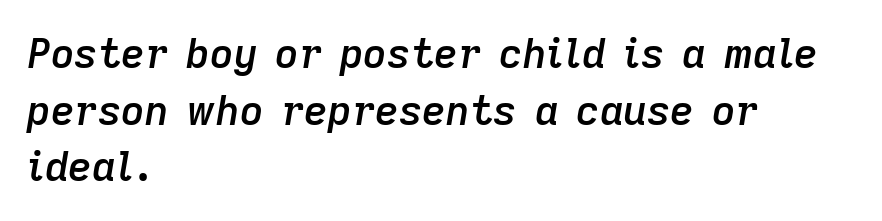
The image shows 41 px semibold type, italic (leaning right); set left-aligned, normal line spacing (1.38x), normal letter spacing, not underlined; low stroke contrast and a medium x-height.
